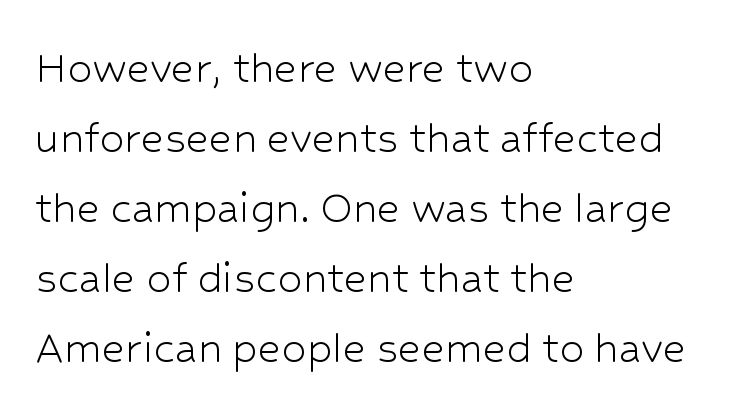
Quick note: underline off. Glyph-to-glyph distance matches everyday printed text. The strokes carry an ordinary text weight at most. Is this a sans? Yes — the strokes have no serifs.
